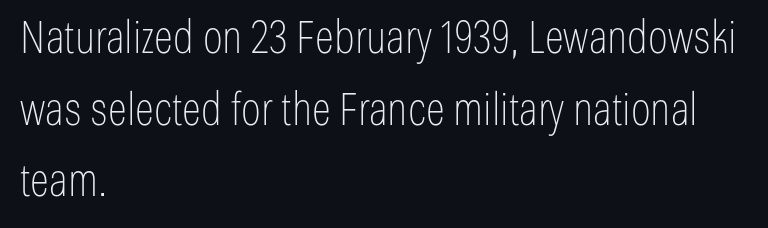
The image shows 45 px thin, condensed sans-serif type, upright; set left-aligned, normal line spacing (1.59x), normal letter spacing, not underlined; low stroke contrast and a medium x-height.
